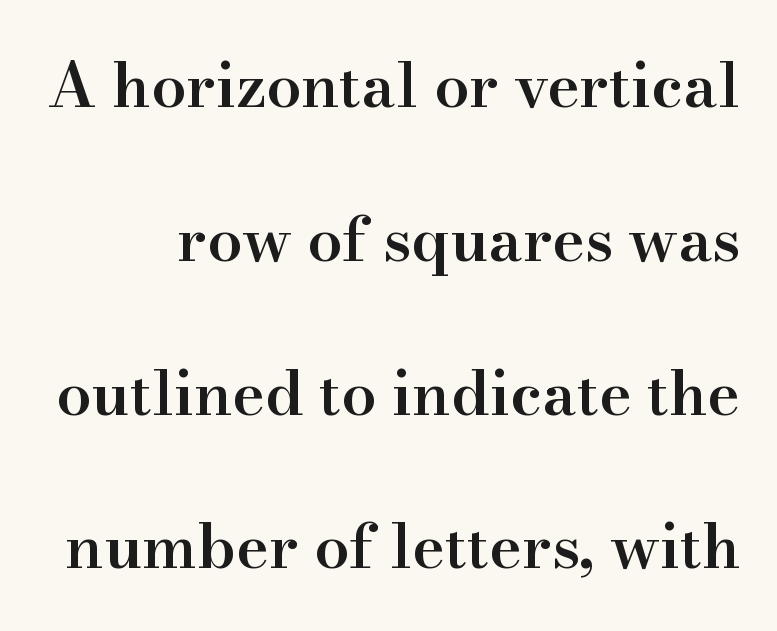
Q: Is the text bold? A: Semi-bold.
Q: Is the text italic (slanted)? A: No, it is upright.
Q: Is the typeface a serif or a sans-serif typeface? A: Serif.
Q: Is the text underlined? A: No.
Q: Is the spacing between letters normal or unusually wide? A: Normal.
Q: Is the spacing between lines tight, normal or loose? A: Loose.
Q: Width (condensed, normal, or wide)? A: Normal.
Q: Stroke contrast? A: High.
Q: x-height? A: Small.
Q: Monospaced? A: No.
